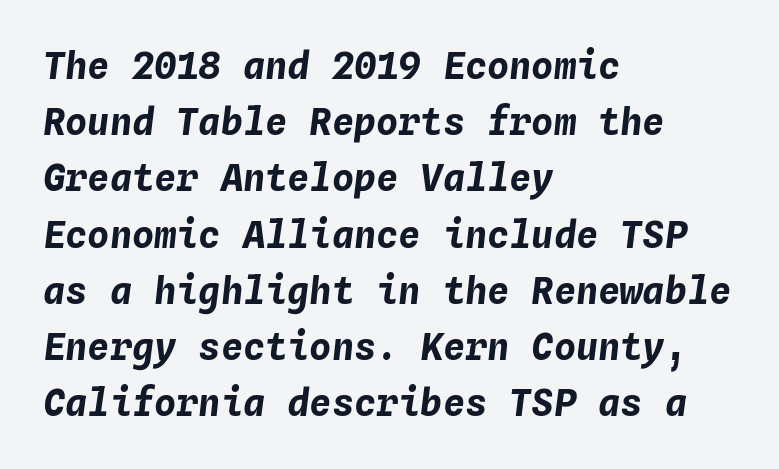
Q: Is the text bold? A: Yes.
Q: Is the text italic (slanted)? A: Yes, it leans right by about 4 degrees.
Q: Is the text underlined? A: No.
Q: How is the paragraph aligned? A: Left-aligned.
Q: Is the spacing between letters normal or unusually wide? A: Normal.
Q: Is the spacing between lines tight, normal or loose? A: Normal.
Q: Width (condensed, normal, or wide)? A: Normal.
Q: Stroke contrast? A: Low.
Q: x-height? A: Medium.
Q: Monospaced? A: Yes.
